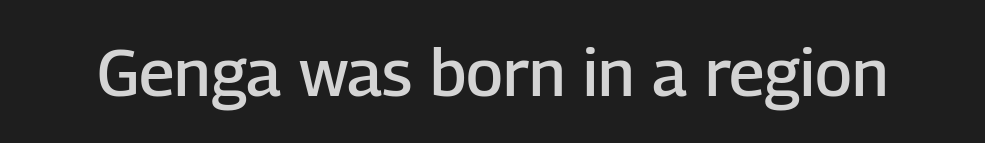
Q: Is the text bold? A: Semi-bold.
Q: Is the text italic (slanted)? A: No, it is upright.
Q: Is the typeface a serif or a sans-serif typeface? A: Sans-serif.
Q: Is the text underlined? A: No.
Q: Is the spacing between letters normal or unusually wide? A: Normal.
Q: Width (condensed, normal, or wide)? A: Normal.
Q: Stroke contrast? A: Low.
Q: x-height? A: Medium.
Q: Monospaced? A: No.
